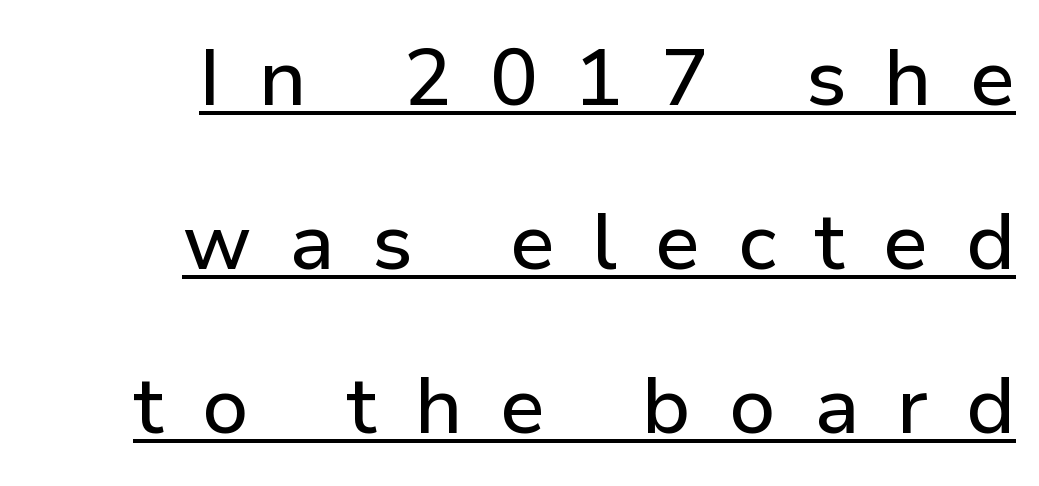
Airy leading. Characters follow at a spacing far wider than the type designer built in. Spacing verdict: proportional, widths tailored to each character. The typesetter has applied underlining to the passage shown.
